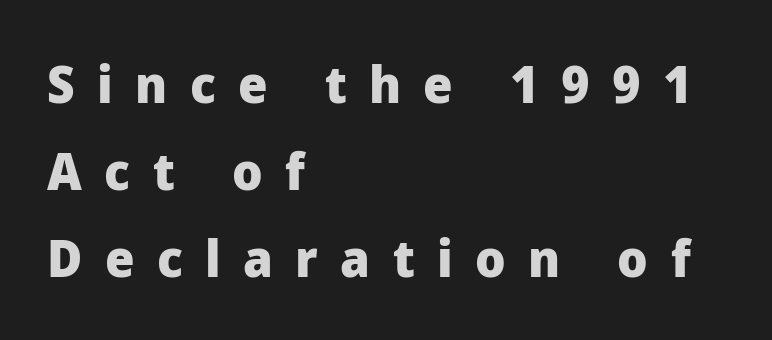
Compared with typical body copy, the letter spacing here is much looser. Visually the block forms a straight wall on the left and a jagged coastline on the right. The passage shown is not underscored anywhere. Each letter keeps its own natural width here, so spacing adapts to shape. The passage shown is typeset with a sans-serif family.
